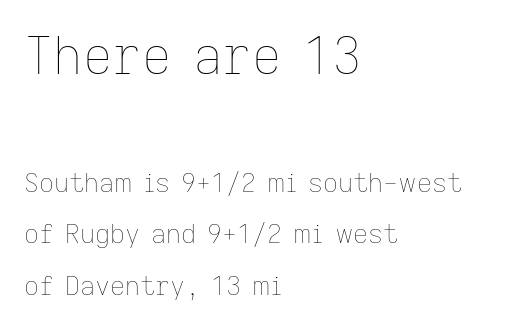
Q: Is the text bold? A: No.
Q: Is the text italic (slanted)? A: No, it is upright.
Q: Is the text underlined? A: No.
Q: How is the paragraph aligned? A: Left-aligned.
Q: Is the spacing between letters normal or unusually wide? A: Normal.
Q: Is the spacing between lines tight, normal or loose? A: Loose.
Q: Which block of text is set in a larger size, the first (top) or the second (bottom)? A: The first (top) one.
Q: Width (condensed, normal, or wide)? A: Normal.
Q: Stroke contrast? A: Low.
Q: x-height? A: Medium.
Q: Monospaced? A: No.
